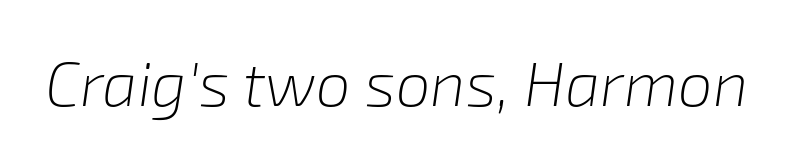
The image shows 62 px light type, italic (leaning right); set normal letter spacing, not underlined; low stroke contrast and a medium x-height.
